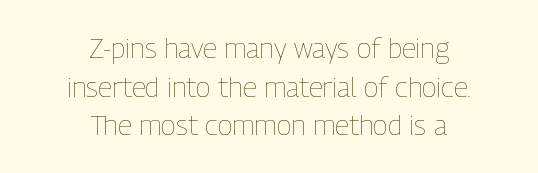
A typesetter would call this proportional, since set widths differ per character. Baseline-to-baseline distance is the conventional proportion of letter height. The type sits square on the baseline with zero lean. Visually the block forms a symmetrical silhouette, jagged on both flanks. There is no visible air inserted between adjacent glyphs. The font sits on the lighter half of the weight spectrum, regular included.
